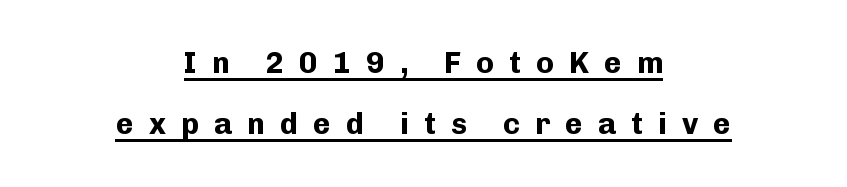
The image shows 30 px bold sans-serif type, upright; set centered, loose line spacing (2.05x), unusually wide letter spacing (+0.5 em), underlined; low stroke contrast and a medium x-height.
